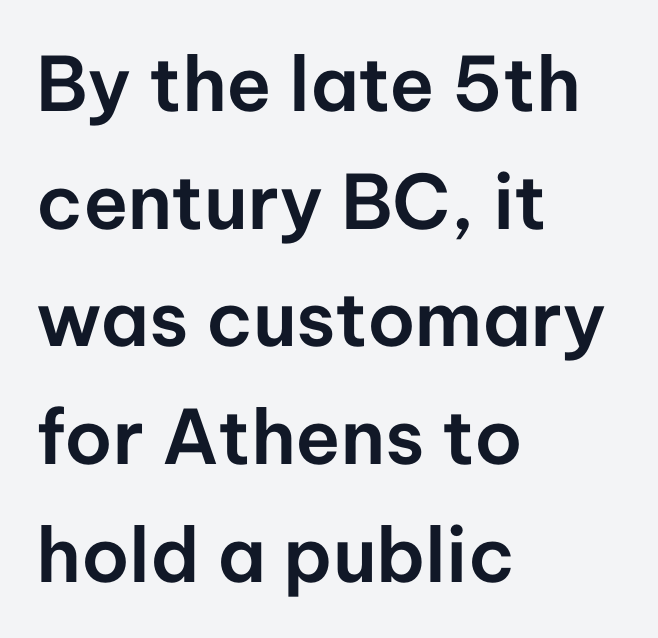
The line texture is even and compact thanks to regular tracking. These lines are set flush left with a ragged right edge. Clear beneath every line of the passage. Notice how the stems are strictly vertical — no italics here.
